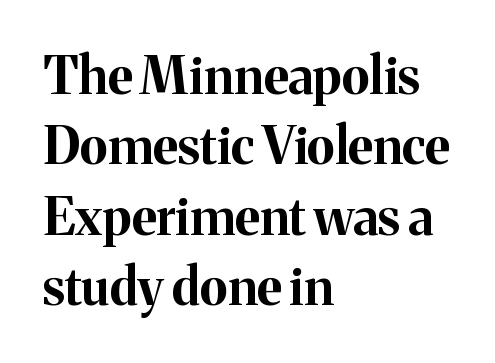
The image shows 51 px bold serif type, upright; set left-aligned, normal line spacing (1.38x), normal letter spacing, not underlined; medium stroke contrast and a medium x-height.
